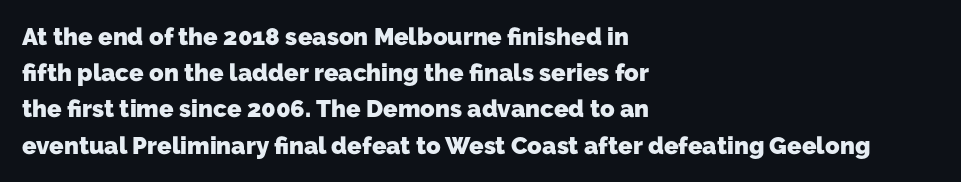
Q: Is the text bold? A: Yes.
Q: Is the text underlined? A: No.
Q: How is the paragraph aligned? A: Left-aligned.
Q: Is the spacing between letters normal or unusually wide? A: Normal.
Q: Is the spacing between lines tight, normal or loose? A: Normal.
